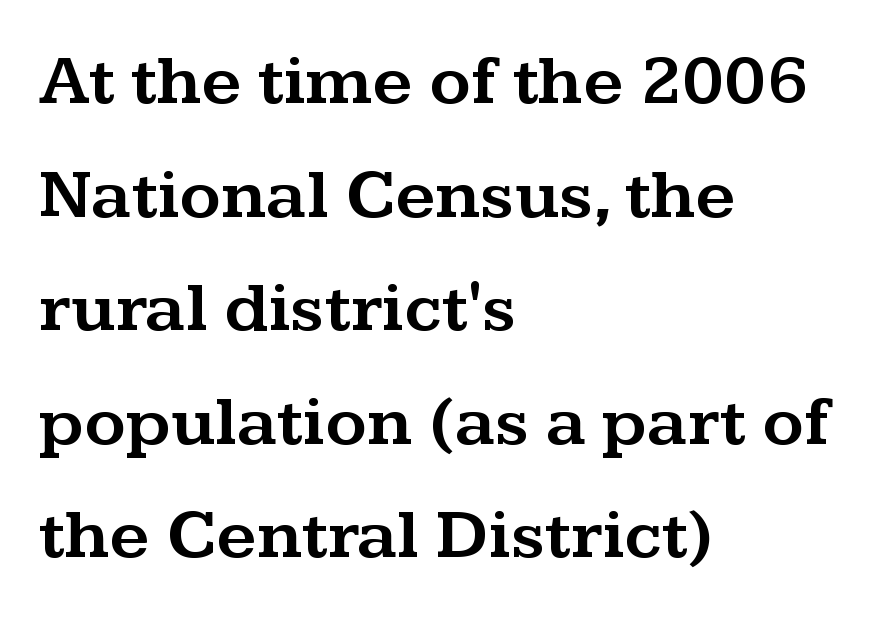
Q: Is the text italic (slanted)? A: No, it is upright.
Q: Is the typeface a serif or a sans-serif typeface? A: Serif.
Q: Is the text underlined? A: No.
Q: How is the paragraph aligned? A: Left-aligned.
Q: Is the spacing between letters normal or unusually wide? A: Normal.
Q: Is the spacing between lines tight, normal or loose? A: Normal.
Q: Width (condensed, normal, or wide)? A: Wide.
Q: Stroke contrast? A: Medium.
Q: x-height? A: Medium.
Q: Monospaced? A: No.
